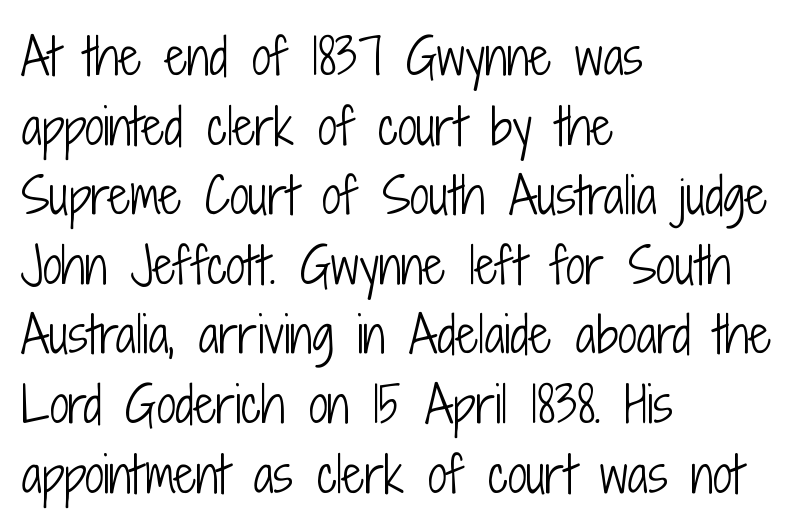
{"serif": "no", "italic": "no", "bold": "no", "weight": "light", "width": "condensed", "stroke_contrast": "low", "x_height": "medium", "monospaced": "no", "underline": "no", "align": "left", "line_spacing": "normal", "line_spacing_ratio": 1.45, "letter_spacing": "normal", "letter_spacing_em": 0.0, "glyph_px": 48}
